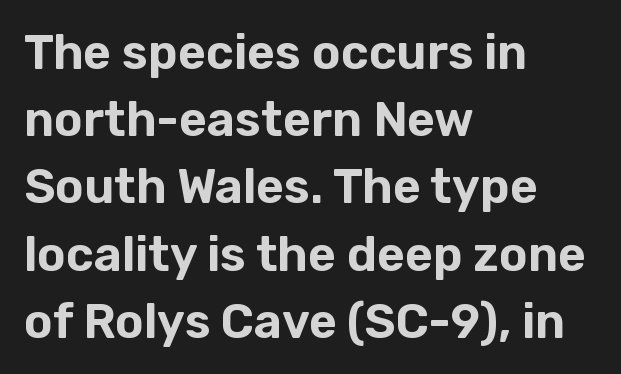
The letters sit at their default tracking, neither squeezed nor spread. Nope, no serifs anywhere on these letters. The setting favours the left margin, as ordinary paragraphs usually do. Evenly set lines give the paragraph a standard silhouette.
